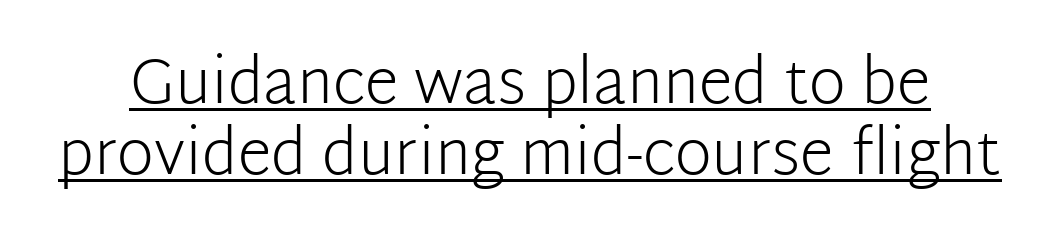
Letter spacing: default. The font's upright variant was chosen for this text. A typesetter would call this proportional, since set widths differ per character. A typographer would call this underscored text.
